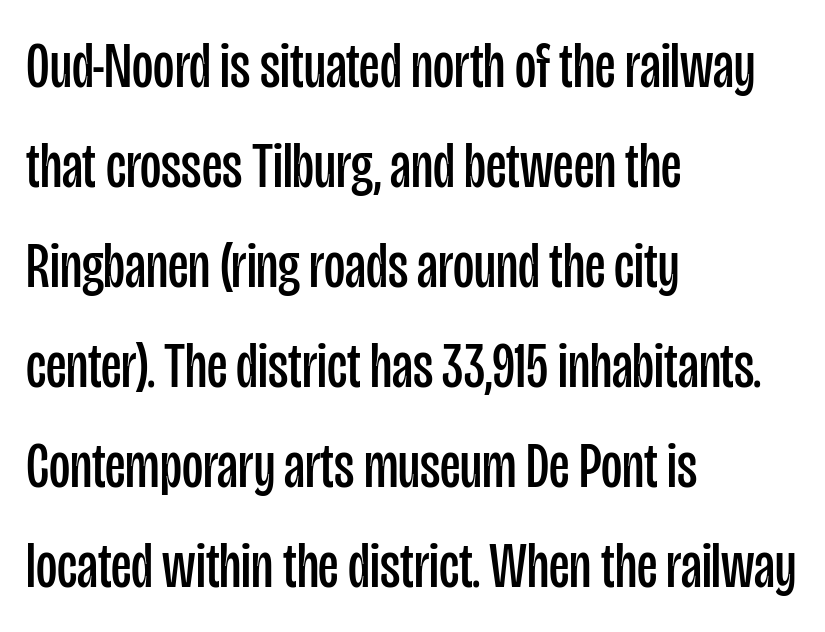
Q: Is the text bold? A: No.
Q: Is the text italic (slanted)? A: No, it is upright.
Q: Is the typeface a serif or a sans-serif typeface? A: Sans-serif.
Q: Is the text underlined? A: No.
Q: How is the paragraph aligned? A: Left-aligned.
Q: Is the spacing between letters normal or unusually wide? A: Normal.
Q: Is the spacing between lines tight, normal or loose? A: Normal.
Q: Width (condensed, normal, or wide)? A: Condensed.
Q: Stroke contrast? A: Low.
Q: x-height? A: Large.
Q: Monospaced? A: No.
